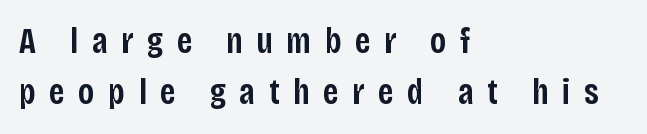
{"serif": "no", "italic": "no", "bold": "semi", "weight": "semibold", "width": "condensed", "stroke_contrast": "low", "x_height": "large", "monospaced": "no", "underline": "no", "align": "left", "line_spacing": "normal", "line_spacing_ratio": 1.42, "letter_spacing": "wide", "letter_spacing_em": 0.38, "glyph_px": 36}
